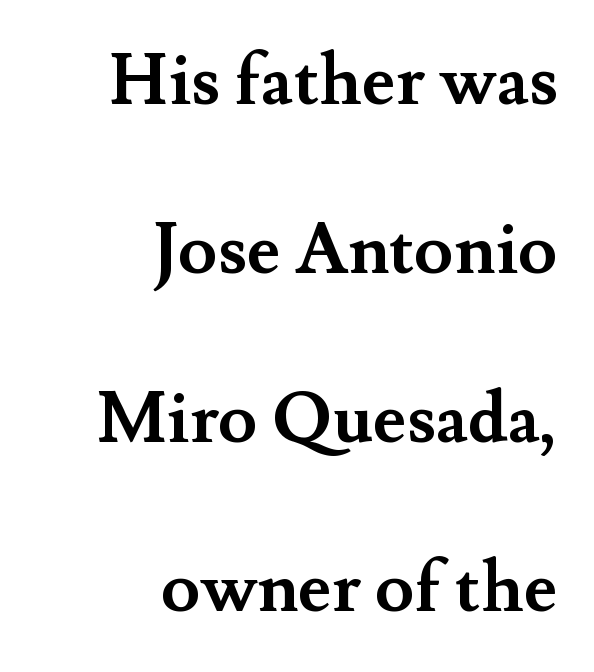
The baseline area is clear. The face used here has the dense, thick strokes of a bold. Varying glyph widths throughout — classic text-font behaviour. Observe the serifs anchoring each vertical stroke in this sample. You could fit nearly another row in the gap between these rows. Does the copy run flush right? Yes — the right margin is perfectly even.
